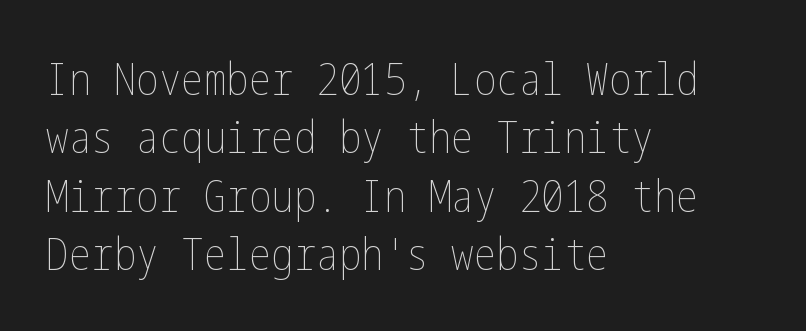
Counters stay open thanks to moderate or lighter strokes. The leading is moderate, giving the passage an even texture. Standard letterfit; no display-style spreading of the glyphs. Descenders are the only things crossing below the line.
